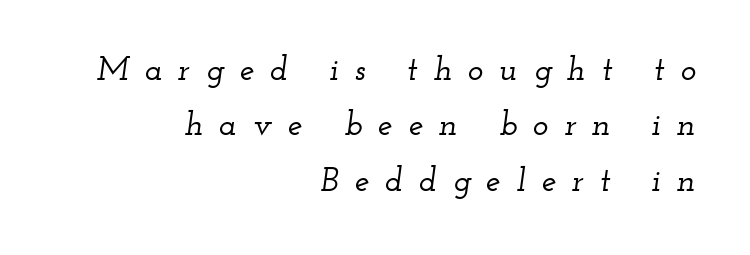
Think of a printed novel: that variable character pitch is what you see here. Beneath every word, the page is bare. Whoever set this chose a conventional vertical rhythm. Look at the tracking — it's clearly loosened, letters drifting apart.
